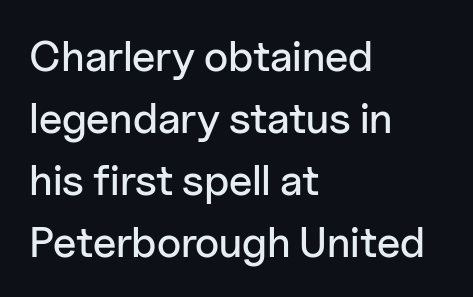
The image shows 43 px sans-serif type, upright; set left-aligned, normal line spacing (1.44x), normal letter spacing, not underlined; low stroke contrast and a medium x-height.
